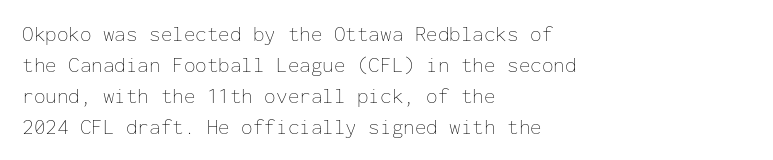
If you drew a line through each stem, it would be perfectly vertical. Leftover space on each line is placed entirely after the last word. The vertical gap from one line to the next is medium. The specimen omits any rule beneath the text block's lines.
